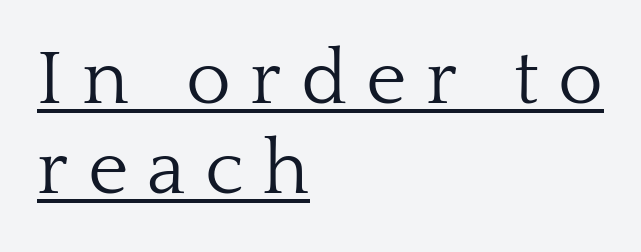
Are there feet on the stems? There are — it's a serif. Characters remain perfectly vertical along every line. This rendering uses left alignment, leaving the right contour irregular. A light-to-regular cut is what we see here. The passage shown is typed in a proportional face where columns would drift.
